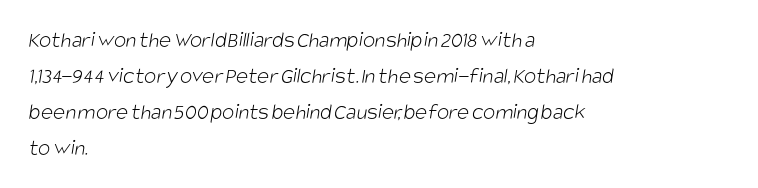
The image shows 23 px text type; set left-aligned, normal line spacing (1.56x), normal letter spacing, not underlined.
